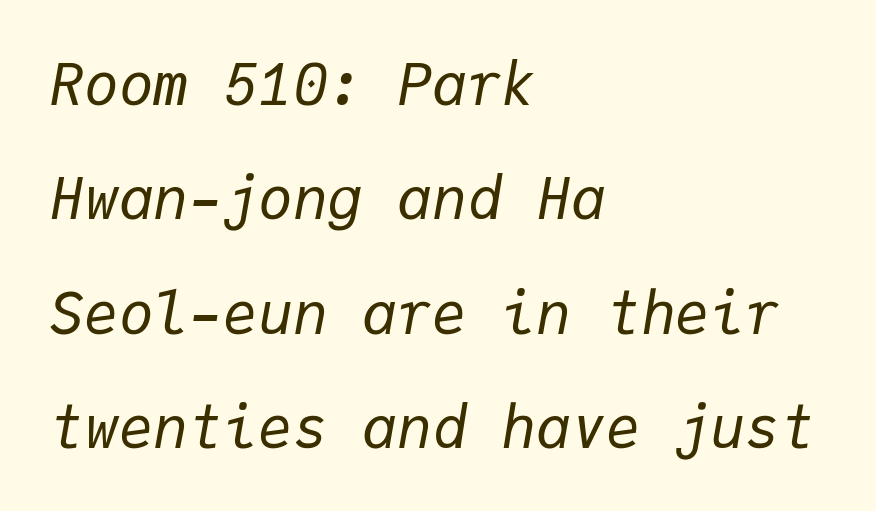
Q: Is the text bold? A: No.
Q: Is the text italic (slanted)? A: Yes, it leans right by about 9 degrees.
Q: Is the text underlined? A: No.
Q: How is the paragraph aligned? A: Left-aligned.
Q: Is the spacing between letters normal or unusually wide? A: Normal.
Q: Is the spacing between lines tight, normal or loose? A: Loose.
Q: Width (condensed, normal, or wide)? A: Normal.
Q: Stroke contrast? A: Low.
Q: x-height? A: Medium.
Q: Monospaced? A: Yes.
